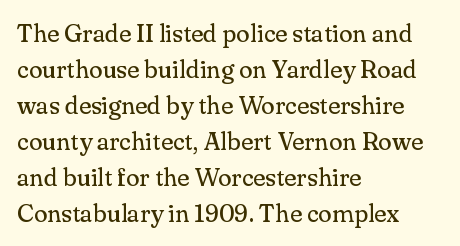
The rendering anchors every line to the left-hand side. Words appear dense and cohesive because spacing is normal. Does the leading feel generous? No, just average. A quiet, ordinary-to-light weight characterises the typeface.
